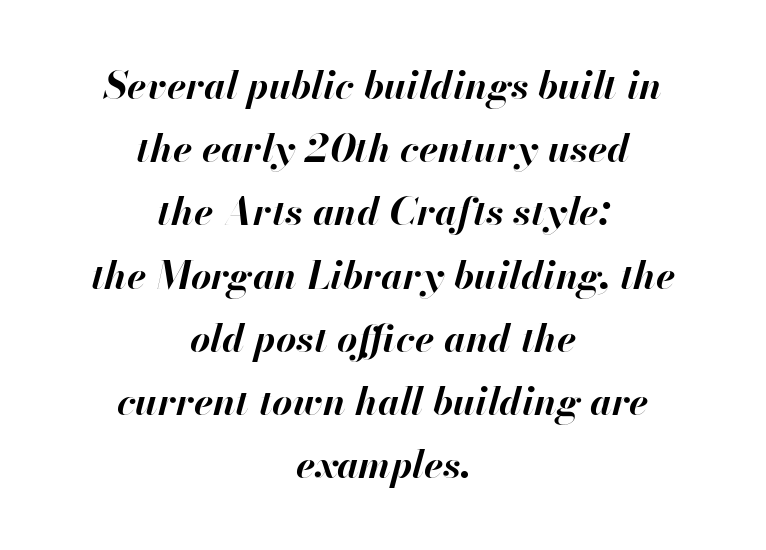
{"italic": "yes", "lean": "right", "slant_degrees": 13, "bold": "yes", "weight": "bold", "width": "normal", "stroke_contrast": "high", "x_height": "small", "monospaced": "no", "underline": "no", "align": "center", "line_spacing": "normal", "line_spacing_ratio": 1.62, "letter_spacing": "normal", "letter_spacing_em": 0.0, "glyph_px": 39}
